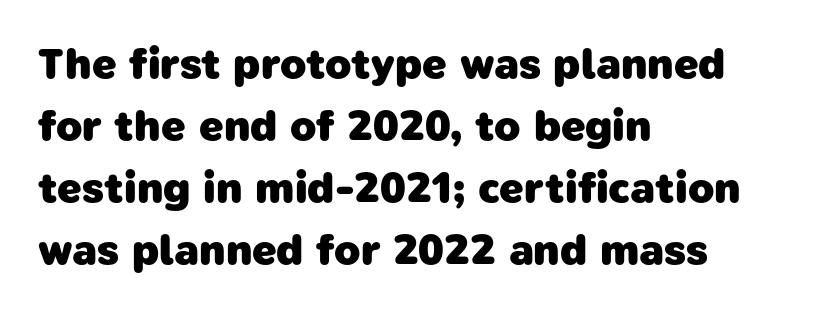
{"serif": "no", "bold": "yes", "weight": "heavy", "width": "normal", "stroke_contrast": "low", "x_height": "medium", "monospaced": "no", "underline": "no", "align": "left", "line_spacing": "normal", "line_spacing_ratio": 1.44, "letter_spacing": "normal", "letter_spacing_em": 0.0, "glyph_px": 43}
